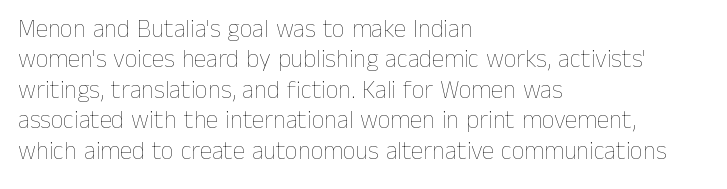
Q: Is the text bold? A: No.
Q: Is the text italic (slanted)? A: No, it is upright.
Q: Is the text underlined? A: No.
Q: How is the paragraph aligned? A: Left-aligned.
Q: Is the spacing between letters normal or unusually wide? A: Normal.
